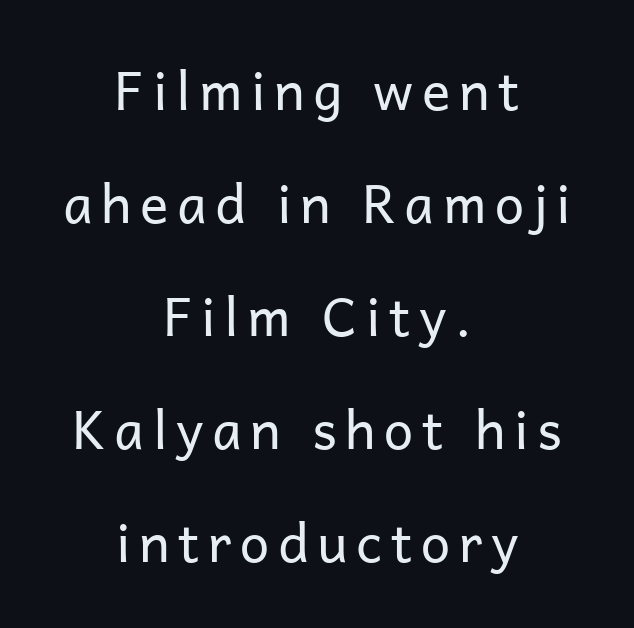
Q: Is the text bold? A: No.
Q: Is the text italic (slanted)? A: No, it is upright.
Q: Is the typeface a serif or a sans-serif typeface? A: Sans-serif.
Q: Is the text underlined? A: No.
Q: How is the paragraph aligned? A: Centered.
Q: Is the spacing between lines tight, normal or loose? A: Loose.
Q: Width (condensed, normal, or wide)? A: Normal.
Q: Stroke contrast? A: Low.
Q: x-height? A: Medium.
Q: Monospaced? A: No.
